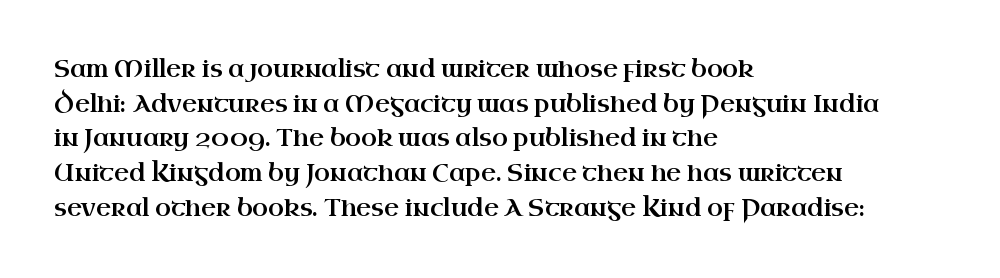
Students, observe: this is what conventionally led text looks like. Has an underline been added? It has not. Words appear dense and cohesive because spacing is normal. If you drew a ruler down the left edge, every line would touch it.
